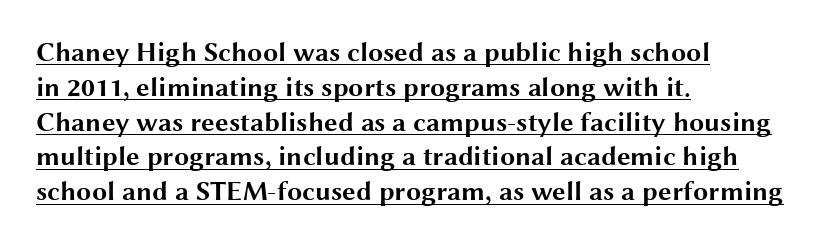
The image shows 27 px bold type, upright; set left-aligned, normal line spacing (1.29x), normal letter spacing, underlined.
